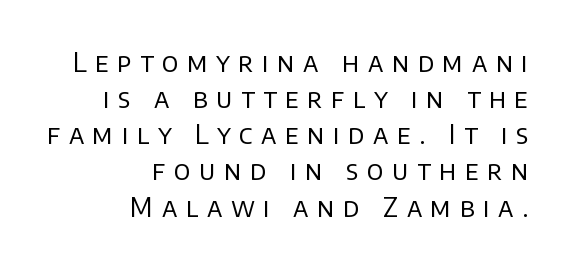
Q: Is the text bold? A: No.
Q: Is the text italic (slanted)? A: No, it is upright.
Q: Is the text underlined? A: No.
Q: How is the paragraph aligned? A: Right-aligned.
Q: Is the spacing between letters normal or unusually wide? A: Unusually wide.
Q: Is the spacing between lines tight, normal or loose? A: Normal.
